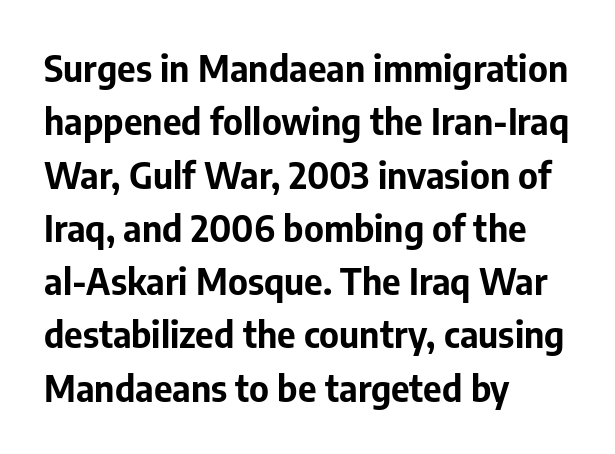
{"serif": "no", "italic": "no", "bold": "yes", "weight": "bold", "width": "normal", "stroke_contrast": "low", "x_height": "medium", "monospaced": "no", "underline": "no", "align": "left", "line_spacing": "normal", "line_spacing_ratio": 1.48, "letter_spacing": "normal", "letter_spacing_em": 0.0, "glyph_px": 36}
